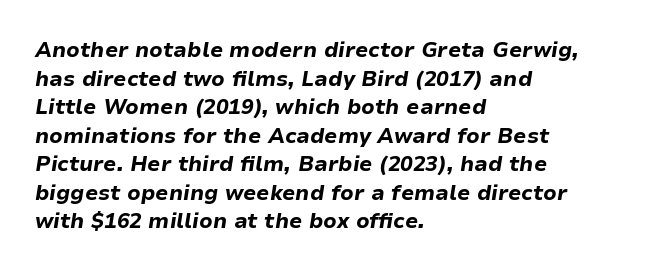
The image shows 21 px bold type, italic (leaning right); set left-aligned, normal line spacing (1.36x), normal letter spacing, not underlined.
